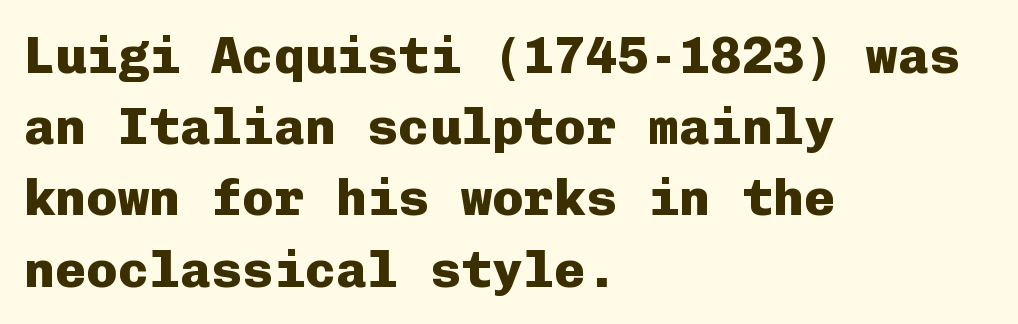
Q: Is the text bold? A: Yes.
Q: Is the text italic (slanted)? A: No, it is upright.
Q: Is the typeface a serif or a sans-serif typeface? A: Sans-serif.
Q: Is the text underlined? A: No.
Q: How is the paragraph aligned? A: Left-aligned.
Q: Is the spacing between letters normal or unusually wide? A: Normal.
Q: Is the spacing between lines tight, normal or loose? A: Normal.
Q: Width (condensed, normal, or wide)? A: Normal.
Q: Stroke contrast? A: Low.
Q: x-height? A: Medium.
Q: Monospaced? A: Yes.
